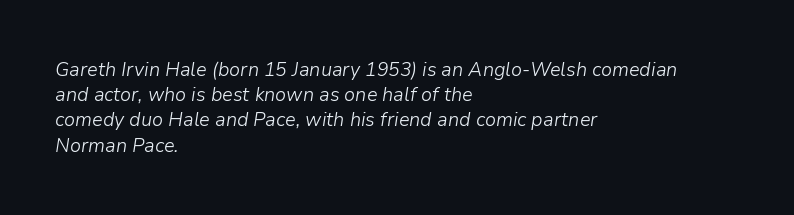
{"italic": "yes", "lean": "right", "slant_degrees": 9, "bold": "no", "underline": "no", "align": "left", "line_spacing": "normal", "line_spacing_ratio": 1.26, "letter_spacing": "normal", "letter_spacing_em": 0.0, "glyph_px": 20}
